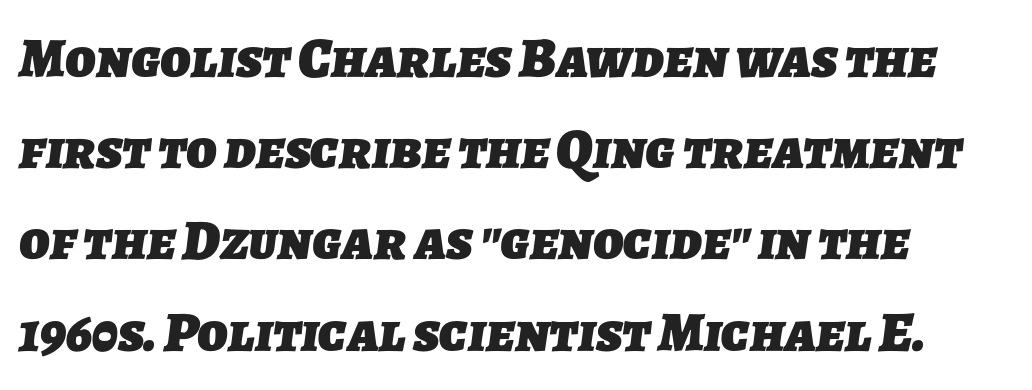
The image shows 57 px heavy sans-serif type; set left-aligned, normal line spacing (1.6x), normal letter spacing, not underlined; low stroke contrast and a medium x-height.
